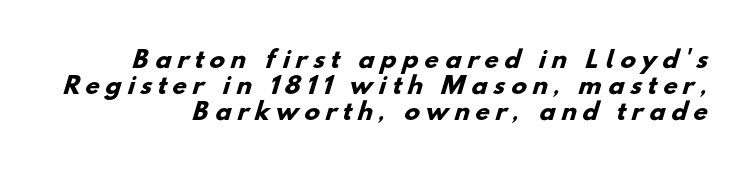
The image shows 23 px bold type; set right-aligned, tight line spacing (1.12x), unusually wide letter spacing (+0.26 em), not underlined.
